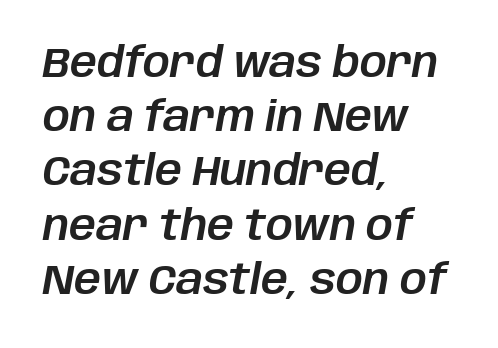
The words here are not underlined. The lines in this sample share a left origin and differ only in where they stop. Is the type slanted? Yes — the strokes lean at a clear angle. Students, note that the glyphs here touch the page at normal intervals.
